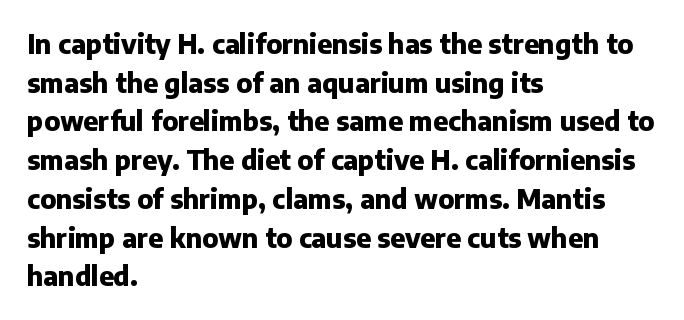
The image shows 26 px bold type, upright; set left-aligned, normal line spacing (1.49x), normal letter spacing, not underlined.
